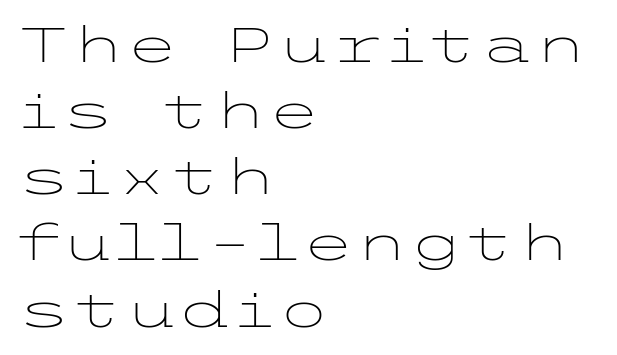
The image shows 49 px light, wide sans-serif type, upright; set left-aligned, normal line spacing (1.35x), normal letter spacing, not underlined; low stroke contrast and a medium x-height.
